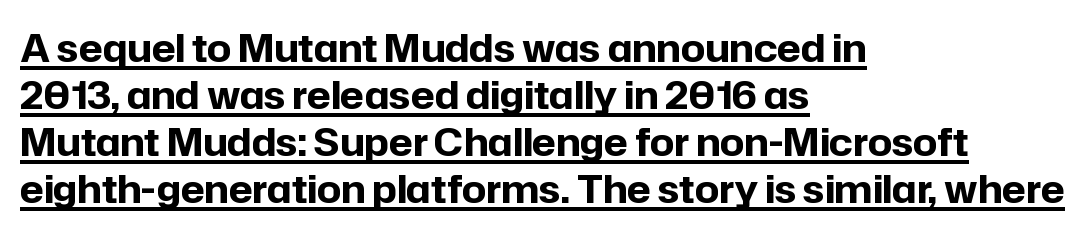
{"serif": "no", "italic": "no", "bold": "yes", "weight": "bold", "width": "normal", "stroke_contrast": "low", "x_height": "medium", "monospaced": "no", "underline": "yes", "align": "left", "line_spacing_ratio": 1.24, "letter_spacing": "normal", "letter_spacing_em": 0.0, "glyph_px": 38}
